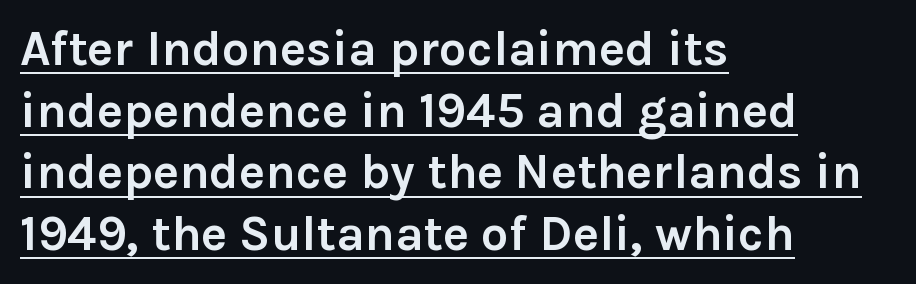
The image shows 49 px semibold sans-serif type, upright; set left-aligned, normal line spacing (1.26x), normal letter spacing, underlined; low stroke contrast and a medium x-height.
